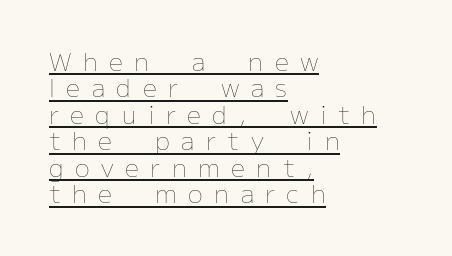
{"italic": "no", "bold": "no", "underline": "yes", "align": "left", "line_spacing": "tight", "line_spacing_ratio": 1.06, "letter_spacing": "wide", "letter_spacing_em": 0.46, "glyph_px": 25}
